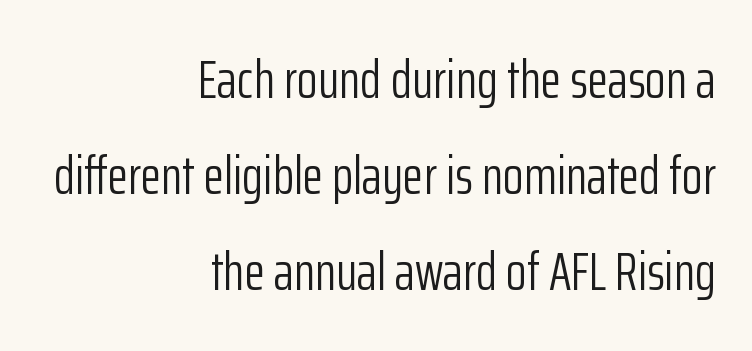
The image shows 54 px light, condensed sans-serif type, upright; set right-aligned, line spacing 1.78x, normal letter spacing, not underlined; low stroke contrast and a medium x-height.
